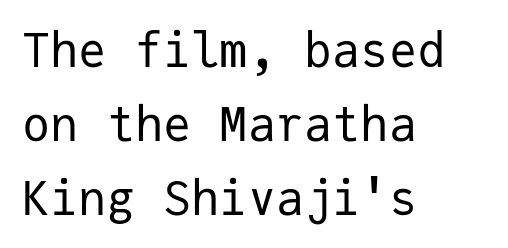
{"serif": "no", "italic": "no", "bold": "no", "weight": "regular", "width": "normal", "stroke_contrast": "low", "x_height": "medium", "monospaced": "yes", "underline": "no", "align": "left", "line_spacing": "normal", "line_spacing_ratio": 1.57, "letter_spacing": "normal", "letter_spacing_em": 0.0, "glyph_px": 47}
